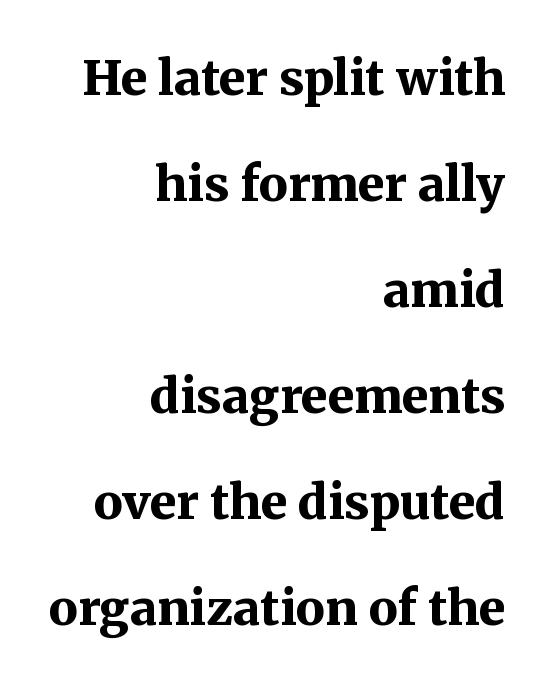
Q: Is the text bold? A: Yes.
Q: Is the text italic (slanted)? A: No, it is upright.
Q: Is the typeface a serif or a sans-serif typeface? A: Serif.
Q: Is the text underlined? A: No.
Q: How is the paragraph aligned? A: Right-aligned.
Q: Is the spacing between letters normal or unusually wide? A: Normal.
Q: Is the spacing between lines tight, normal or loose? A: Loose.
Q: Width (condensed, normal, or wide)? A: Normal.
Q: Stroke contrast? A: Medium.
Q: x-height? A: Medium.
Q: Monospaced? A: No.
